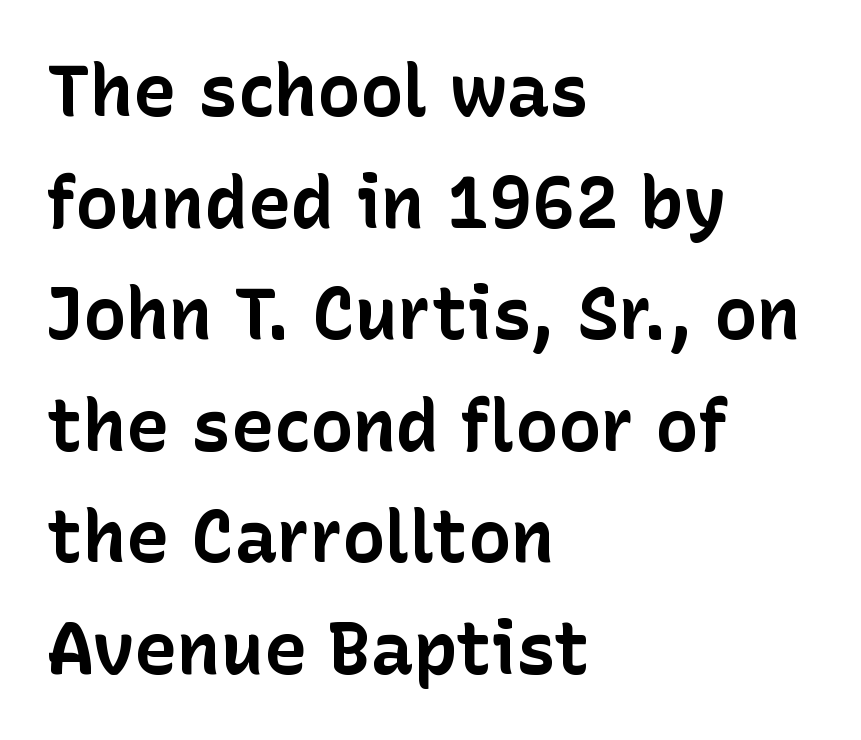
The image shows 72 px bold sans-serif type, upright; set left-aligned, normal line spacing (1.55x), normal letter spacing, not underlined; low stroke contrast and a medium x-height.
